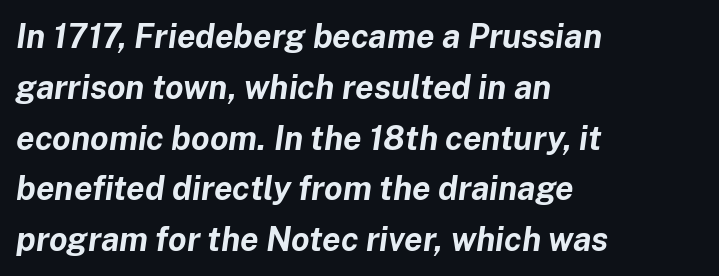
Is the block centered? No — it sits flush against the left margin. Is there much room between lines? A standard amount, neither cramped nor airy. Each row of text sits above clean, open space. Posture: slanted.
